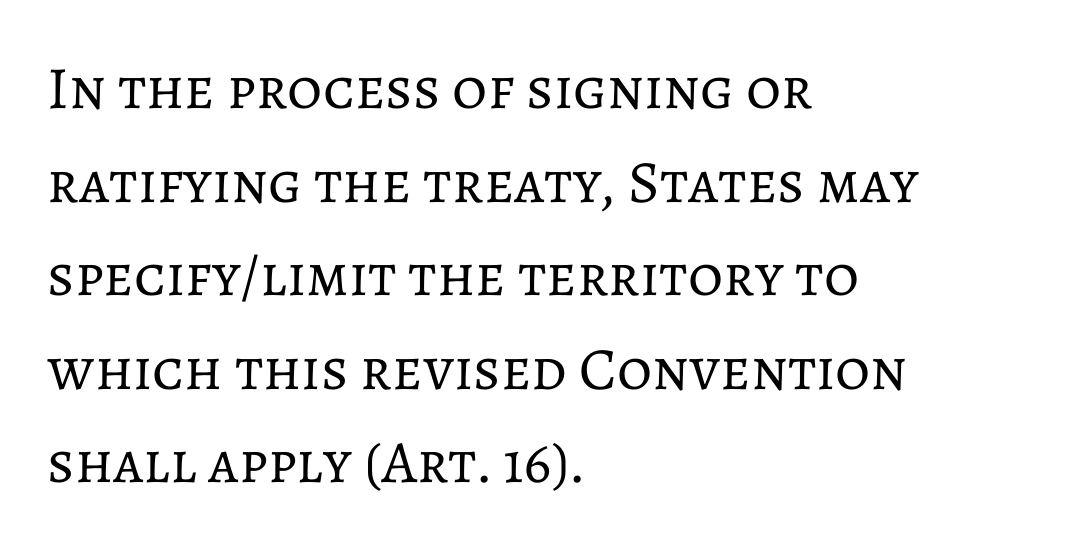
{"italic": "no", "bold": "no", "weight": "regular", "width": "normal", "stroke_contrast": "low", "x_height": "medium", "monospaced": "no", "underline": "no", "align": "left", "line_spacing": "normal", "line_spacing_ratio": 1.56, "letter_spacing": "normal", "letter_spacing_em": 0.0, "glyph_px": 60}
